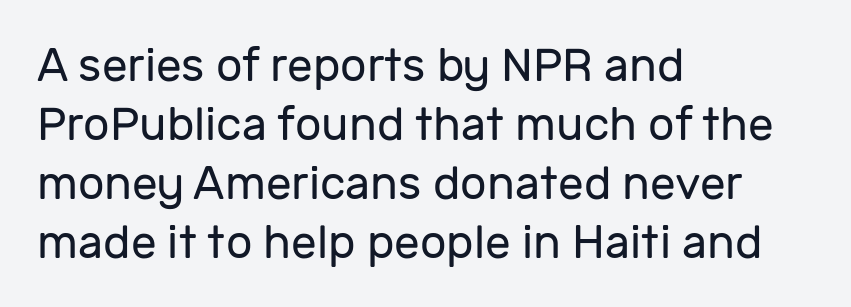
Designer's note — italics off, roman on. The leading is moderate, giving the passage an even texture. These lines are rendered in a variable-pitch font. Heft: none added — not bold. The passage shown is typeset with a sans-serif family. The foot of each line stays bare and open.
